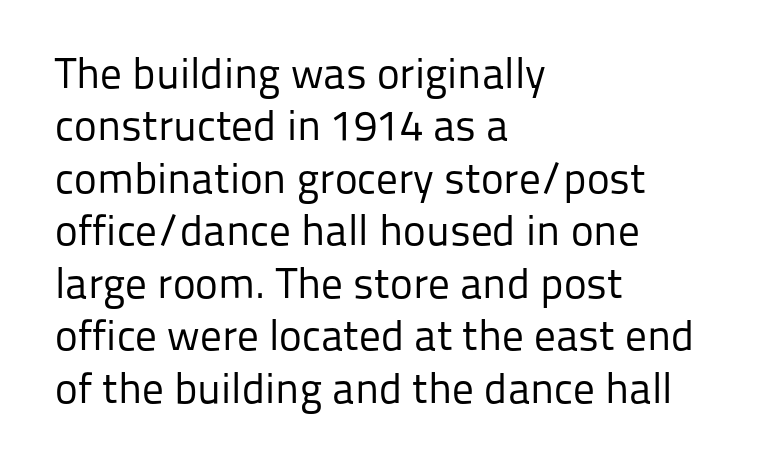
{"serif": "no", "italic": "no", "bold": "no", "weight": "regular", "width": "normal", "stroke_contrast": "low", "x_height": "medium", "monospaced": "no", "underline": "no", "align": "left", "line_spacing_ratio": 1.22, "letter_spacing": "normal", "letter_spacing_em": 0.0, "glyph_px": 43}
